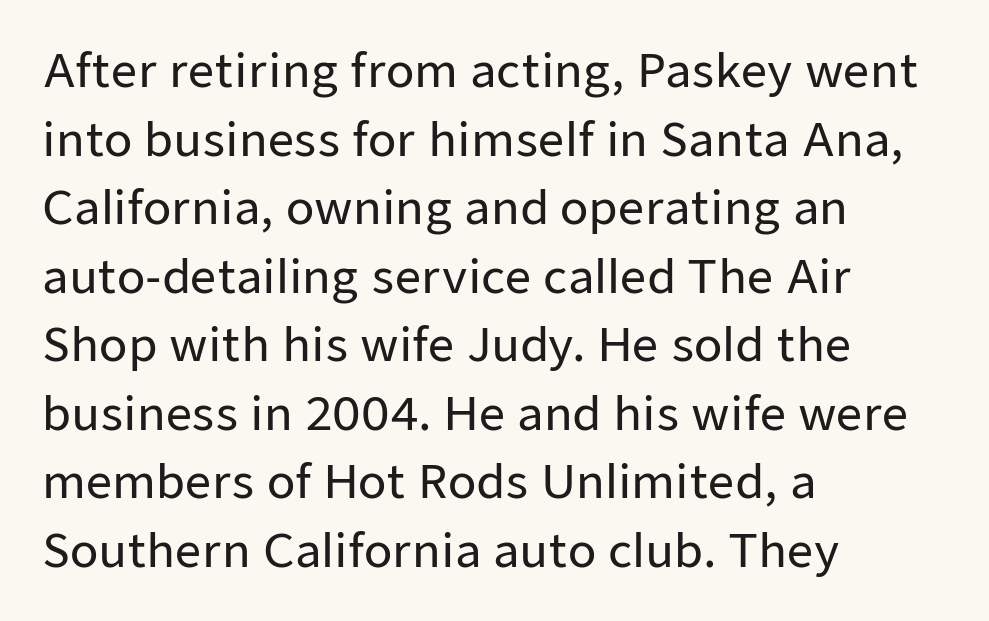
The image shows 46 px sans-serif type, upright; set left-aligned, normal line spacing (1.49x), normal letter spacing, not underlined; low stroke contrast and a medium x-height.
